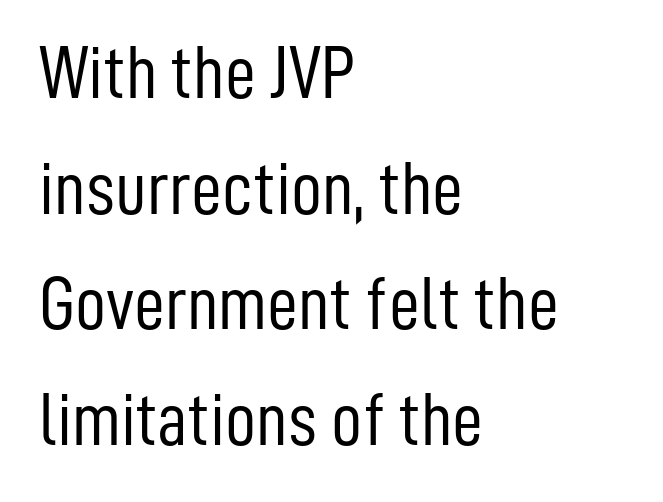
Line spacing here is normal. Character widths vary here, with narrow letters taking less room than wide ones. Stroke terminals: plain, sans-serif. Every row of glyphs begins at an identical x-position on the left. Inter-character spacing is left at the font's built-in metrics.
